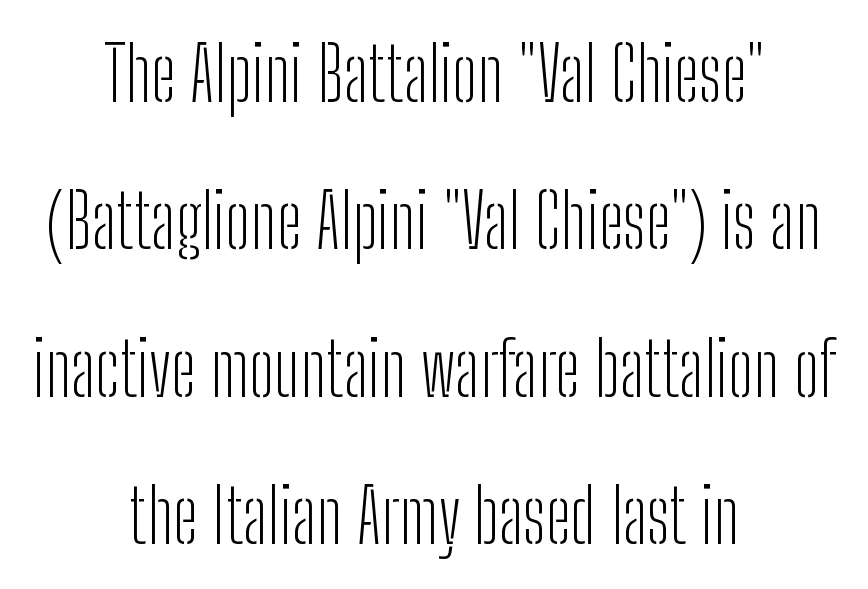
{"serif": "no", "italic": "no", "bold": "no", "weight": "light", "width": "condensed", "stroke_contrast": "low", "x_height": "medium", "monospaced": "no", "underline": "no", "align": "center", "line_spacing": "loose", "line_spacing_ratio": 1.99, "letter_spacing": "normal", "letter_spacing_em": 0.0, "glyph_px": 74}
